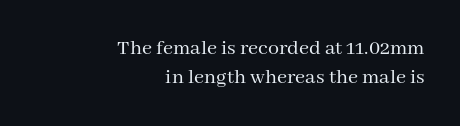
Q: Is the text bold? A: No.
Q: Is the text italic (slanted)? A: No, it is upright.
Q: Is the text underlined? A: No.
Q: How is the paragraph aligned? A: Right-aligned.
Q: Is the spacing between letters normal or unusually wide? A: Normal.
Q: Is the spacing between lines tight, normal or loose? A: Normal.
